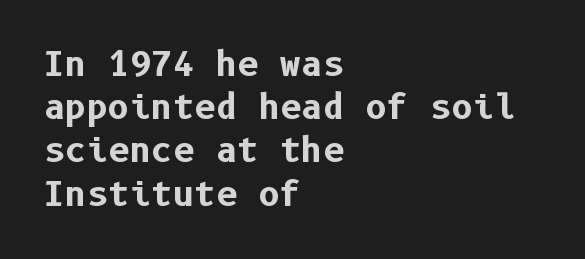
{"serif": "no", "italic": "no", "bold": "yes", "weight": "bold", "width": "normal", "stroke_contrast": "low", "x_height": "medium", "underline": "no", "align": "left", "line_spacing": "normal", "line_spacing_ratio": 1.31, "letter_spacing": "normal", "letter_spacing_em": 0.0, "glyph_px": 33}
